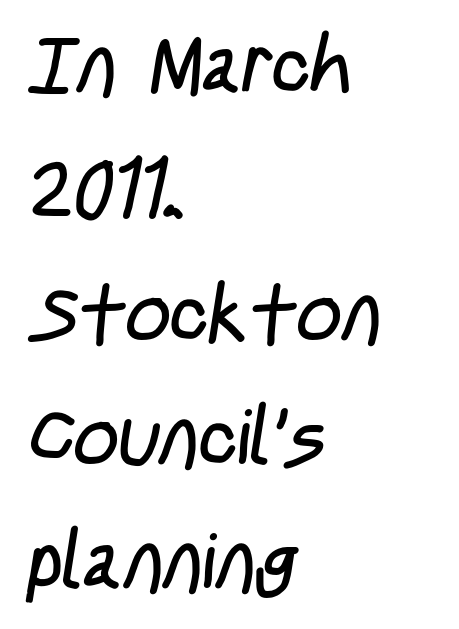
Q: Is the text bold? A: No.
Q: Is the typeface a serif or a sans-serif typeface? A: Sans-serif.
Q: Is the text underlined? A: No.
Q: How is the paragraph aligned? A: Left-aligned.
Q: Is the spacing between letters normal or unusually wide? A: Normal.
Q: Is the spacing between lines tight, normal or loose? A: Normal.
Q: Width (condensed, normal, or wide)? A: Condensed.
Q: Stroke contrast? A: Low.
Q: x-height? A: Large.
Q: Monospaced? A: No.
